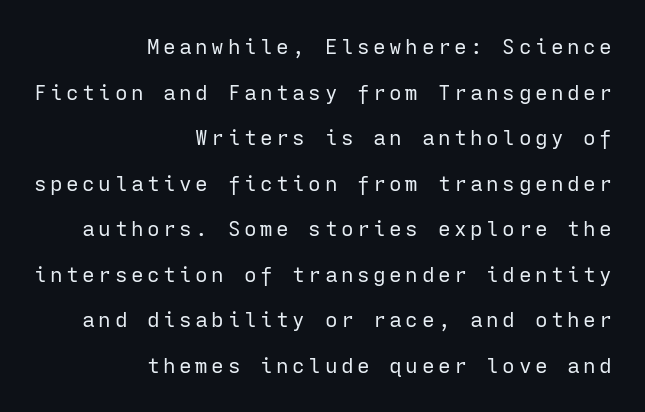
Check under the words: just untouched page. Honestly, the rows look like they've been pulled way apart. Stroke thickness stays within the range of a standard reading face or lighter. The letters stand upright; this is a roman face. Visually the block forms a straight wall on the right and a jagged coastline on the left.
